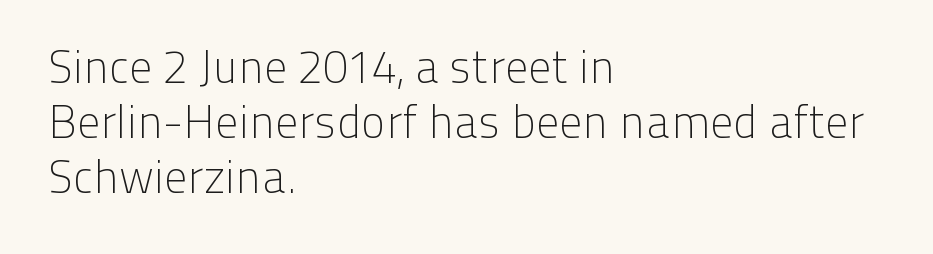
Each stroke keeps to a modest, everyday thickness or less. In terms of letterspacing, this is plain default setting. Do the characters align in a grid? No, the font is proportional. Italic? Not at all — the glyphs are vertical. This sample uses a sans-serif face. The rag falls on the right side of this text block.
